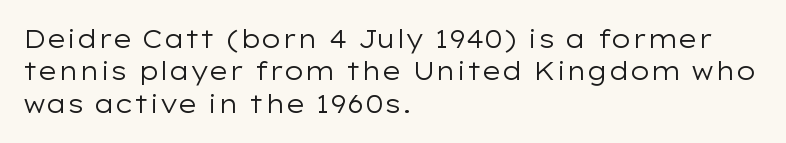
The image shows 25 px text type, upright; set left-aligned, normal line spacing (1.3x), normal letter spacing, not underlined.
